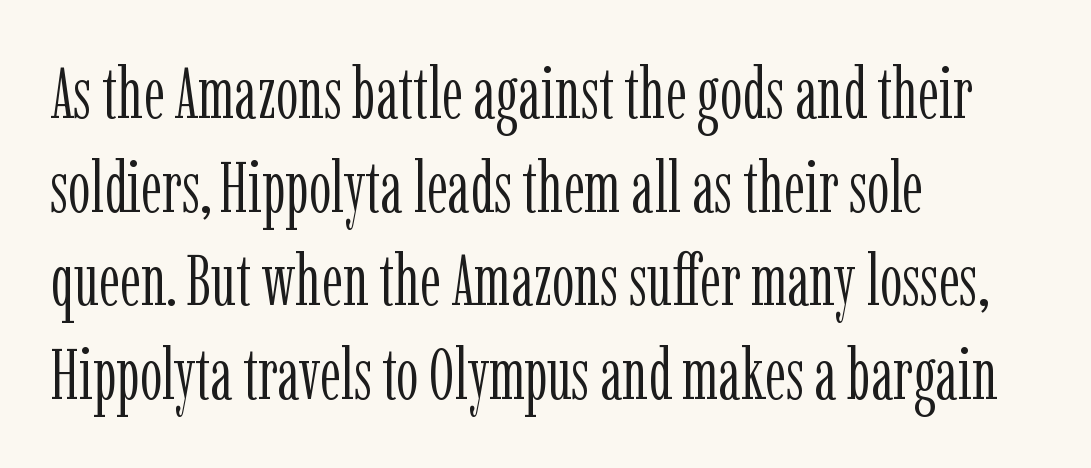
Quick note: interline space is typical. The letters carry serifs — small finishing strokes at the ends of their stems. Visually the block forms a straight wall on the left and a jagged coastline on the right. The rendering uses natural spacing where letterforms have individual widths. Is the type heavy? It reads as light-to-regular instead. Letter spacing: default.
